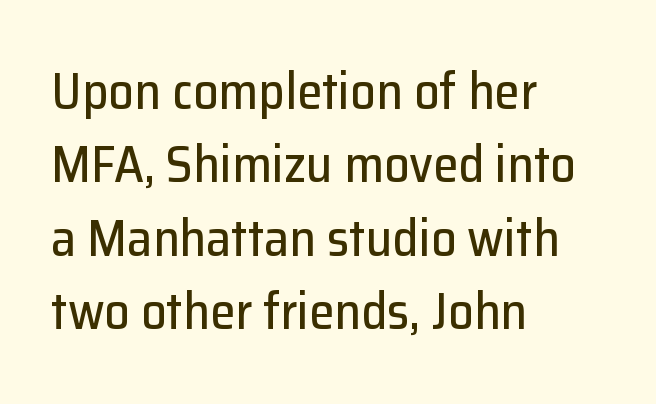
Q: Is the text italic (slanted)? A: No, it is upright.
Q: Is the typeface a serif or a sans-serif typeface? A: Sans-serif.
Q: Is the text underlined? A: No.
Q: How is the paragraph aligned? A: Left-aligned.
Q: Is the spacing between letters normal or unusually wide? A: Normal.
Q: Is the spacing between lines tight, normal or loose? A: Normal.
Q: Width (condensed, normal, or wide)? A: Normal.
Q: Stroke contrast? A: Low.
Q: x-height? A: Medium.
Q: Monospaced? A: No.
